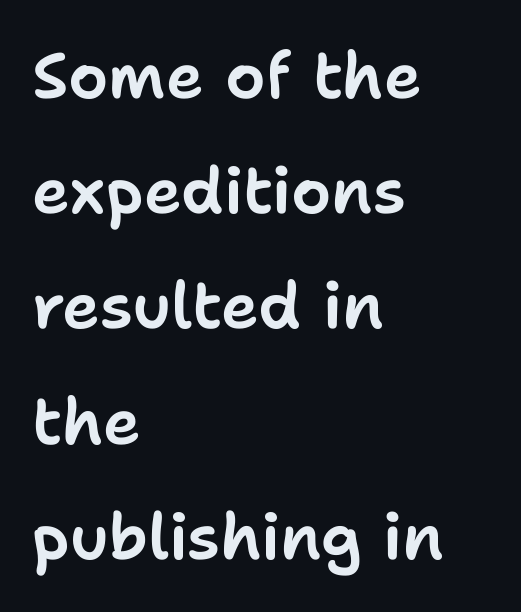
The image shows 64 px sans-serif type, upright; set left-aligned, line spacing 1.8x, normal letter spacing, not underlined; low stroke contrast and a medium x-height.
